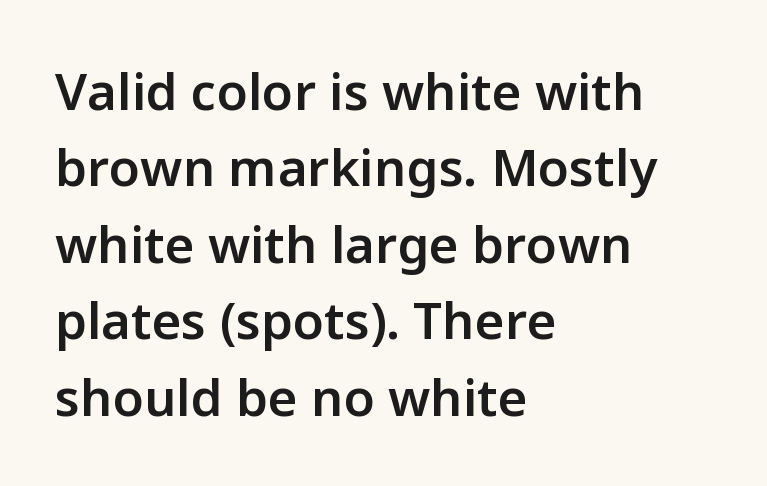
{"serif": "no", "italic": "no", "bold": "semi", "weight": "semibold", "width": "normal", "stroke_contrast": "low", "x_height": "medium", "monospaced": "no", "underline": "no", "align": "left", "line_spacing": "normal", "line_spacing_ratio": 1.5, "letter_spacing": "normal", "letter_spacing_em": 0.0, "glyph_px": 51}
